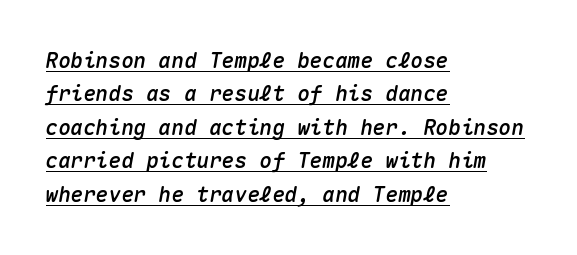
The image shows 21 px text type, italic (leaning right); set left-aligned, normal line spacing (1.59x), normal letter spacing, underlined.
